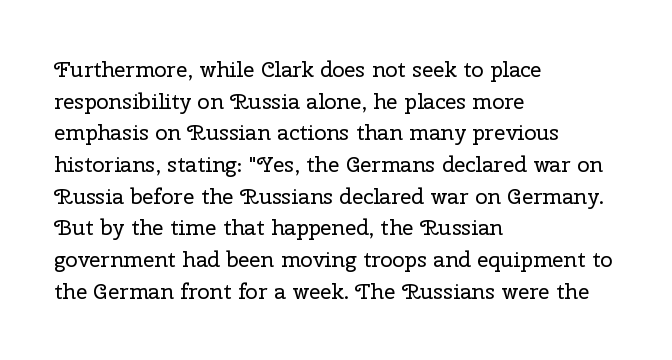
{"italic": "no", "bold": "no", "underline": "no", "align": "left", "line_spacing": "normal", "line_spacing_ratio": 1.44, "letter_spacing": "normal", "letter_spacing_em": 0.0, "glyph_px": 22}
